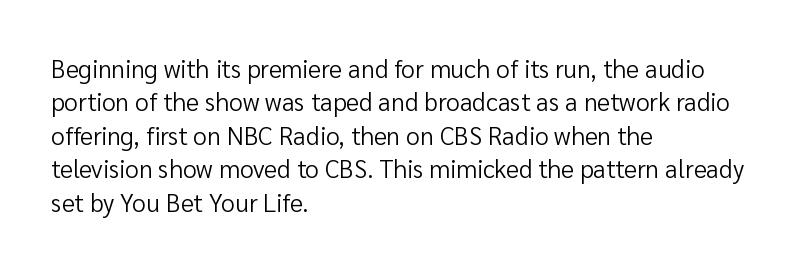
The image shows 25 px text type, upright; set left-aligned, normal line spacing (1.34x), normal letter spacing, not underlined.
